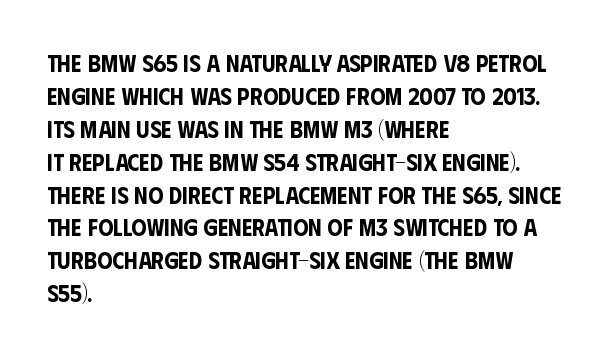
The type sits square on the baseline with zero lean. Students, observe: this is what conventionally led text looks like. Notice how the passage keeps a crisp vertical edge on the left only. Lines of text with bare space underneath.
